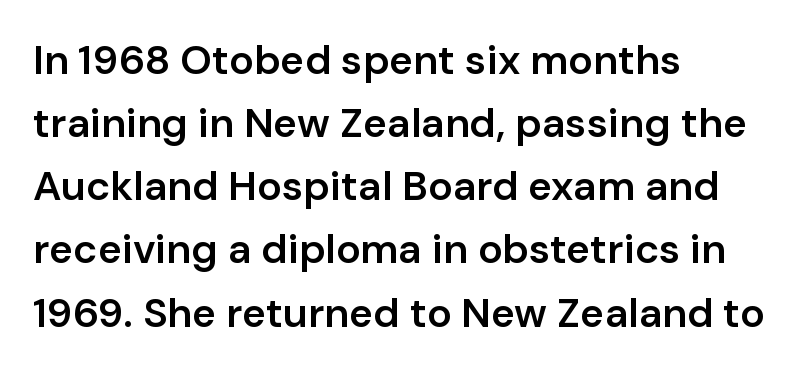
Does the lettering tilt? It doesn't — this is upright. Check under the words: just untouched page. Look at the stroke-to-counter ratio: somewhat heavy, a semibold. This sample has the flowing, uneven cadence of proportional lettering. In CSS terms this would be text-align: left. Short note: letters normally spaced.
